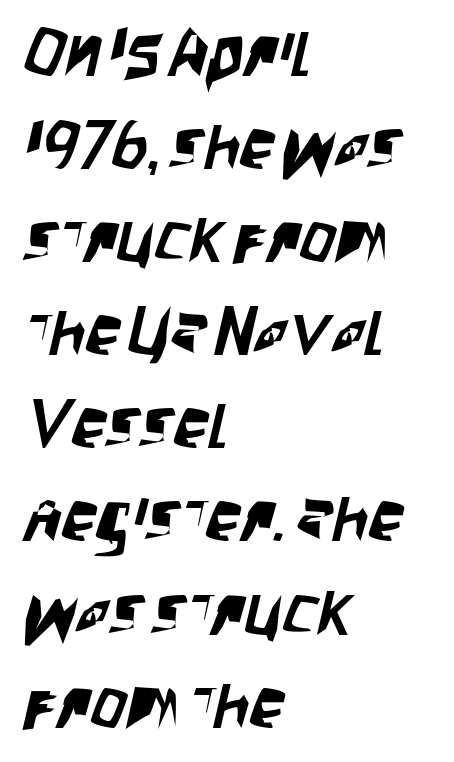
Notice how the passage keeps a crisp vertical edge on the left only. Words float on clear page, feet unadorned. The rendering uses natural spacing where letterforms have individual widths. The line texture is even and compact thanks to regular tracking. The designer left line spacing at the default.
